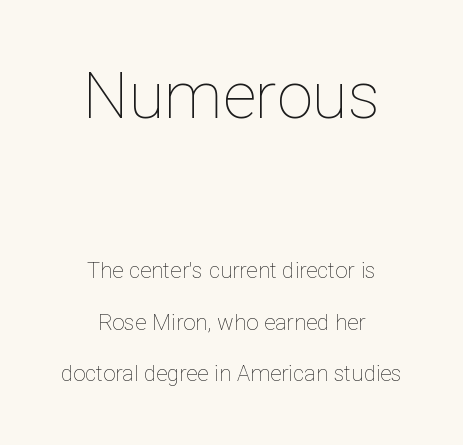
{"italic": "no", "bold": "no", "weight": "thin", "width": "normal", "stroke_contrast": "low", "x_height": "medium", "monospaced": "no", "underline": "no", "align": "center", "line_spacing": "loose", "line_spacing_ratio": 2.34, "letter_spacing": "normal", "letter_spacing_em": 0.0, "larger_block": "first", "size_ratio": 2.95, "glyph_px": 65}
